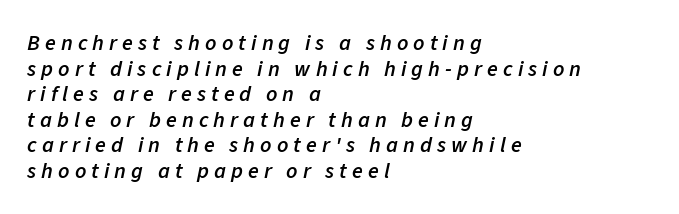
{"italic": "yes", "lean": "right", "slant_degrees": 11, "bold": "semi", "underline": "no", "align": "left", "line_spacing_ratio": 1.16, "letter_spacing": "wide", "letter_spacing_em": 0.23, "glyph_px": 22}
